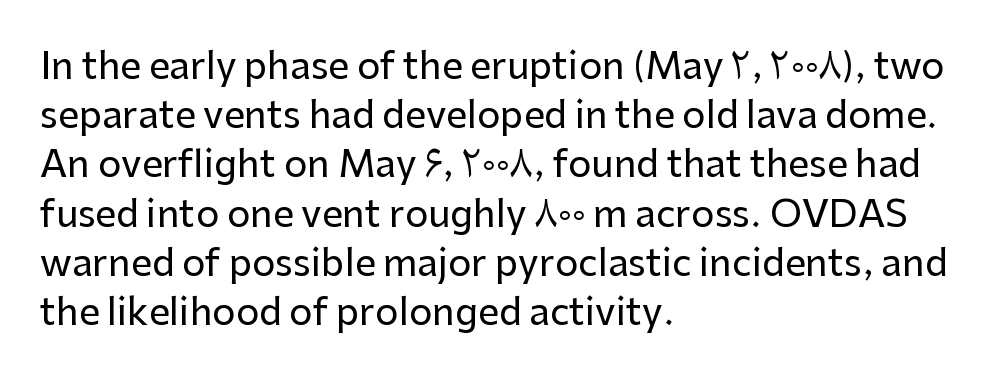
The image shows 37 px sans-serif type, upright; set left-aligned, normal line spacing (1.33x), normal letter spacing, not underlined; low stroke contrast and a medium x-height.
